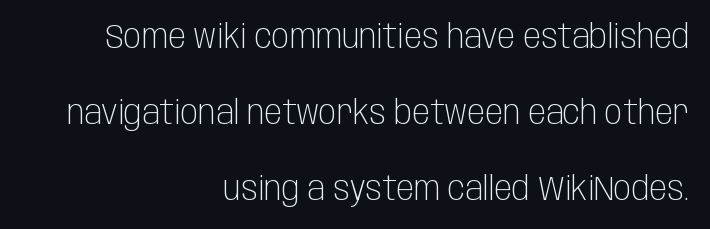
Glyph-to-glyph distance matches everyday printed text. Serifs: no, the terminals of the letterforms are clean. Looks like regular typesetting: each glyph gets only the width it needs. Every stem runs plumb, perpendicular to the baseline.
